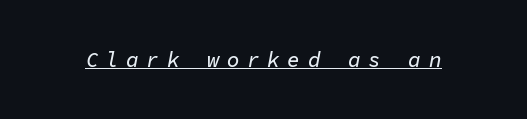
Q: Is the text italic (slanted)? A: Yes, it leans right by about 11 degrees.
Q: Is the text underlined? A: Yes.
Q: Is the spacing between letters normal or unusually wide? A: Unusually wide.
